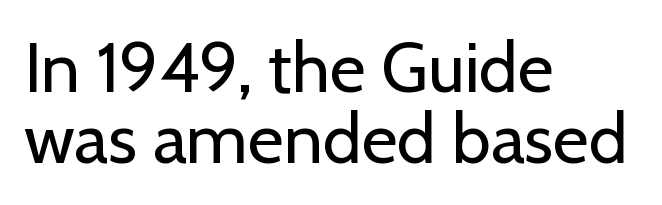
Alignment: flush left. This sample has the flowing, uneven cadence of proportional lettering. This sample trades vertical openness for compactness between lines. This rendering features lettering with no underline.
